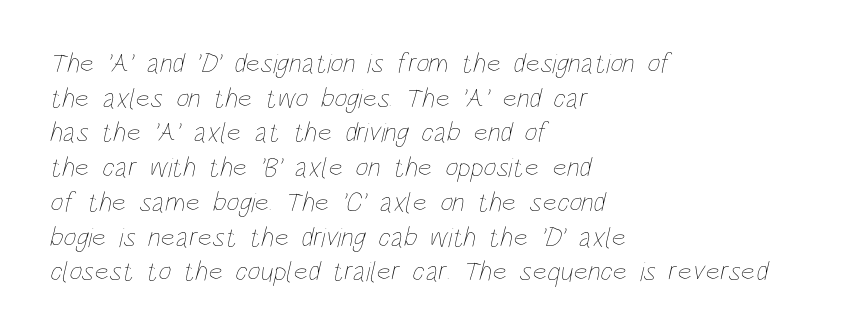
Clear beneath every line of the passage. No chunkiness to these letters — they're not bold. Each letter keeps its own natural width here, so spacing adapts to shape. These lines stack with their left ends in a neat column.
